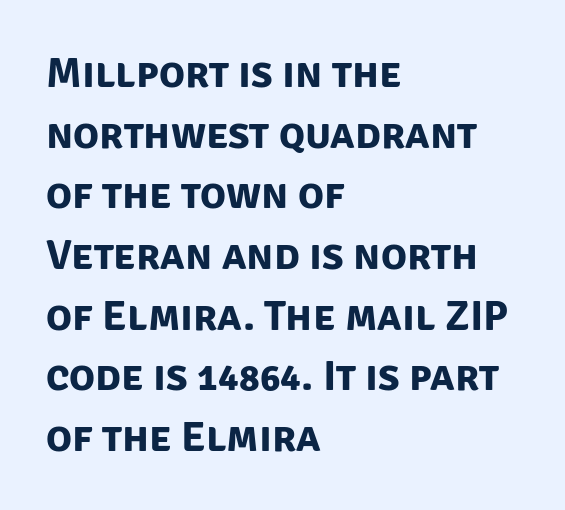
This sample uses plain, unmodified letter spacing. Weight check: bold — yes, fully. Teacher's note: observe the even left margin — that is flush-left alignment. Letters rest on an invisible, unmarked baseline. The letters carry no serifs — their stems end cleanly without finishing strokes.
